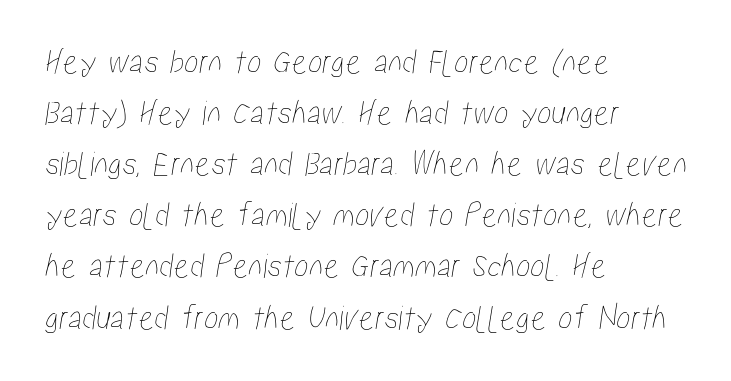
Q: Is the text underlined? A: No.
Q: How is the paragraph aligned? A: Left-aligned.
Q: Is the spacing between letters normal or unusually wide? A: Normal.
Q: Is the spacing between lines tight, normal or loose? A: Normal.
Q: Width (condensed, normal, or wide)? A: Condensed.
Q: Stroke contrast? A: Low.
Q: x-height? A: Medium.
Q: Monospaced? A: No.
